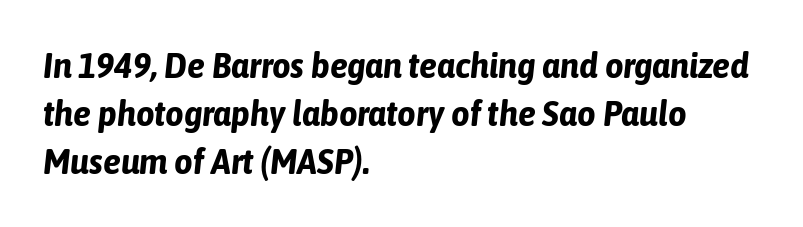
{"italic": "yes", "lean": "right", "slant_degrees": 6, "bold": "yes", "weight": "bold", "width": "condensed", "stroke_contrast": "low", "x_height": "medium", "monospaced": "no", "underline": "no", "align": "left", "line_spacing": "normal", "line_spacing_ratio": 1.34, "letter_spacing": "normal", "letter_spacing_em": 0.0, "glyph_px": 36}
